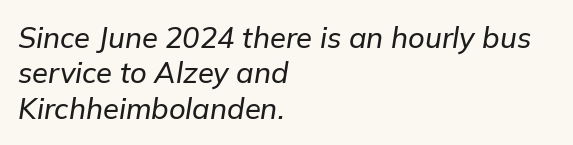
{"italic": "yes", "lean": "right", "slant_degrees": 9, "width": "normal", "stroke_contrast": "low", "x_height": "medium", "monospaced": "no", "underline": "no", "align": "left", "line_spacing_ratio": 1.22, "letter_spacing": "normal", "letter_spacing_em": 0.0, "glyph_px": 29}
